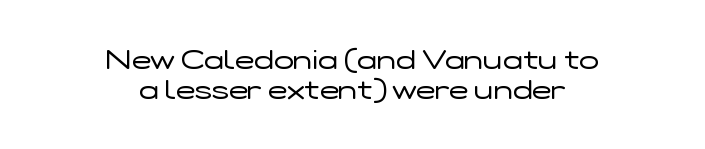
Words float on clear page, feet unadorned. Does the lettering tilt? It doesn't — this is upright. Default kerning and tracking; the words read as compact shapes. Vertical spacing — tight. Where is the straight margin? There isn't one; the lines are centered. The face looks like a standard text weight, possibly lighter.
